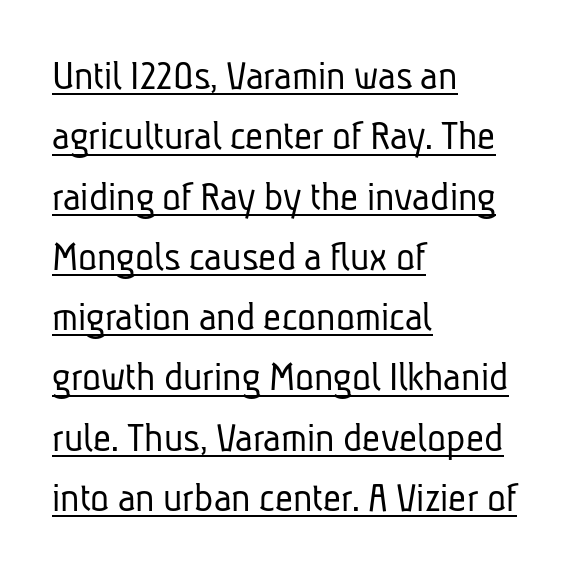
{"serif": "no", "bold": "no", "weight": "light", "width": "condensed", "stroke_contrast": "low", "x_height": "medium", "monospaced": "no", "underline": "yes", "align": "left", "line_spacing": "normal", "line_spacing_ratio": 1.37, "letter_spacing": "normal", "letter_spacing_em": 0.0, "glyph_px": 44}
